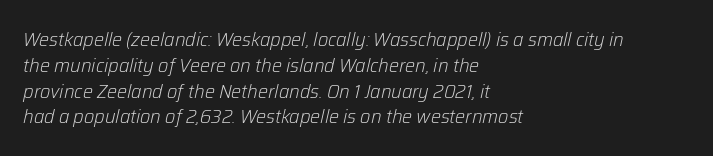
Posture: slanted. Letter spacing: default. Is the stroke heavy? The answer is a plain regular-or-lighter. The rag falls on the right side of this text block. Has an underline been added? It has not.
